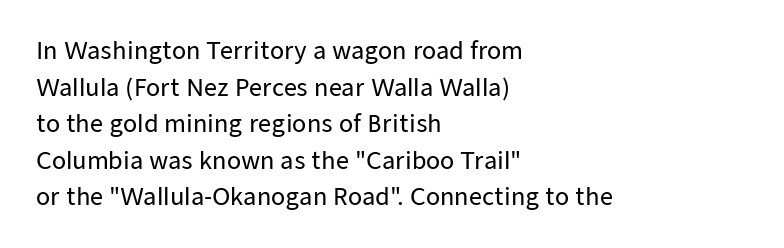
Rendered with straight, roman letterforms. Notice how the passage keeps a crisp vertical edge on the left only. A typesetter would call this leading conventional body-copy spacing. Is the letter spacing exaggerated? No — it looks like the ordinary default.
